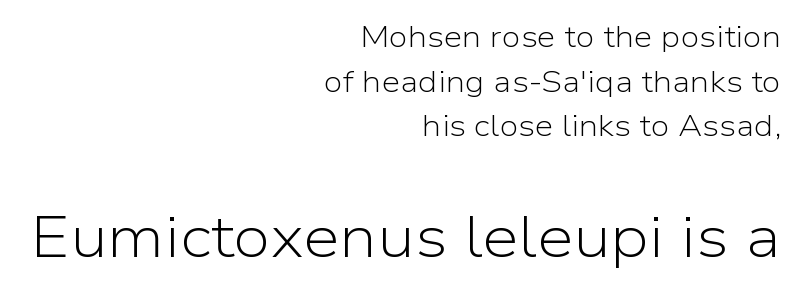
The image shows 59 px light sans-serif type, upright; set right-aligned, normal line spacing (1.49x), normal letter spacing, not underlined; the second (bottom) block is 1.97x larger; low stroke contrast and a medium x-height.
